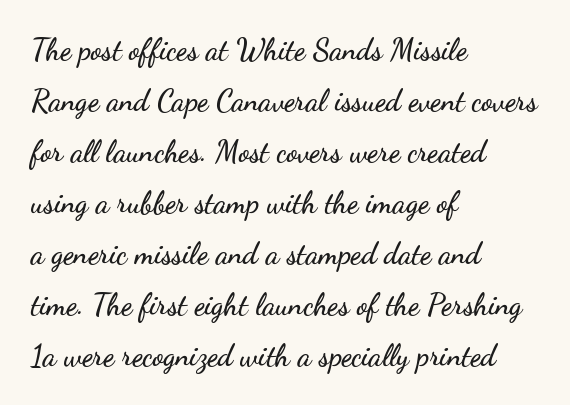
{"serif": "no", "width": "wide", "stroke_contrast": "low", "x_height": "small", "monospaced": "no", "underline": "no", "align": "left", "line_spacing": "normal", "line_spacing_ratio": 1.7, "letter_spacing": "normal", "letter_spacing_em": 0.0, "glyph_px": 30}
